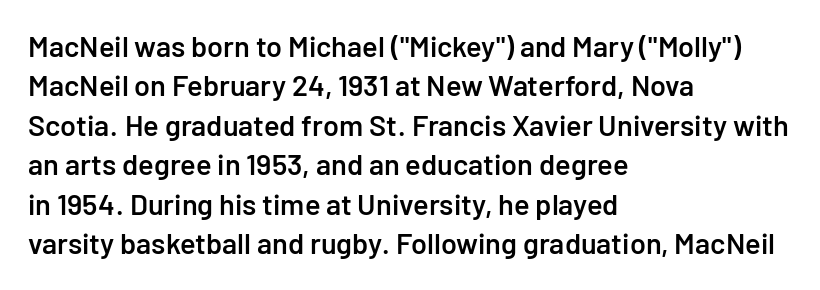
{"serif": "no", "italic": "no", "bold": "semi", "weight": "semibold", "width": "normal", "stroke_contrast": "low", "x_height": "medium", "monospaced": "no", "underline": "no", "align": "left", "line_spacing": "normal", "line_spacing_ratio": 1.36, "letter_spacing": "normal", "letter_spacing_em": 0.0, "glyph_px": 29}
